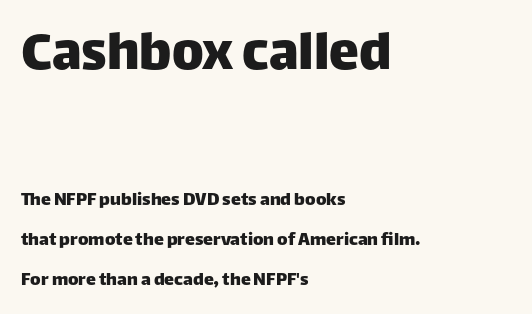
Bare-footed words on every line. Is the lower block the larger one? No — the upper block carries the bigger type. The lines are quadded left. These lines are rendered in a variable-pitch font.
